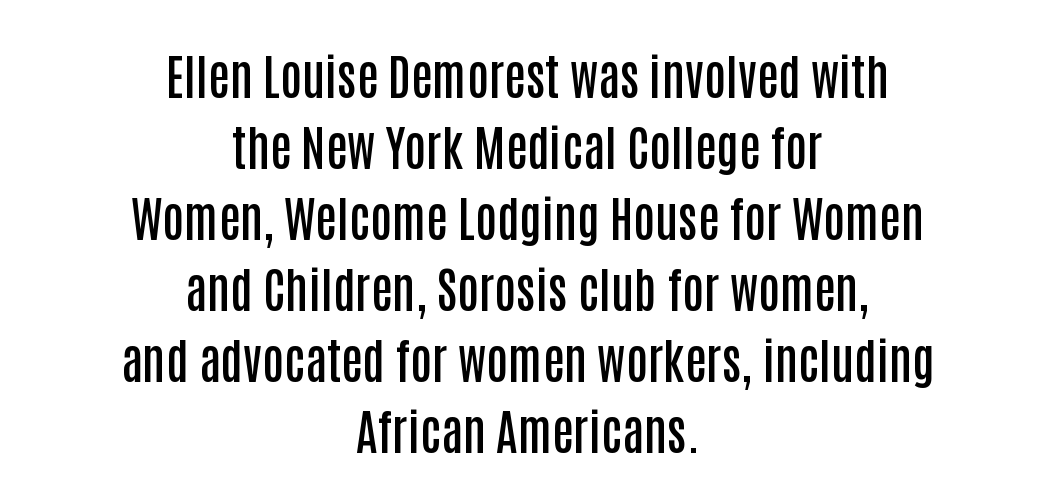
{"serif": "no", "italic": "no", "bold": "semi", "weight": "semibold", "width": "condensed", "stroke_contrast": "low", "x_height": "large", "monospaced": "no", "underline": "no", "align": "center", "line_spacing": "normal", "line_spacing_ratio": 1.48, "letter_spacing": "normal", "letter_spacing_em": 0.0, "glyph_px": 48}
